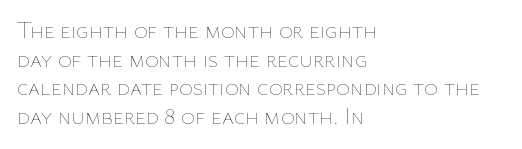
{"italic": "no", "bold": "no", "underline": "no", "align": "left", "line_spacing": "normal", "line_spacing_ratio": 1.25, "letter_spacing": "normal", "letter_spacing_em": 0.0, "glyph_px": 23}
